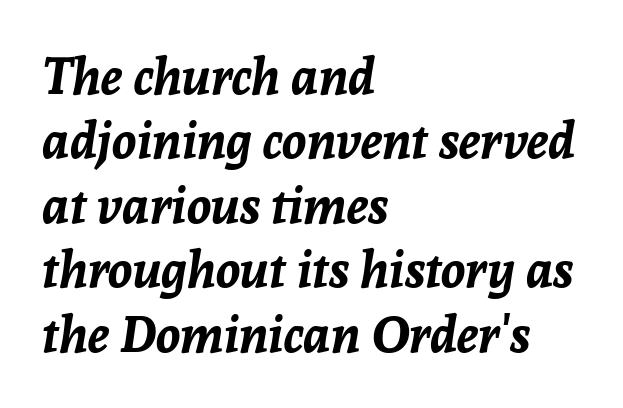
{"italic": "yes", "lean": "right", "slant_degrees": 8, "bold": "yes", "weight": "bold", "width": "normal", "stroke_contrast": "low", "x_height": "medium", "monospaced": "no", "underline": "no", "align": "left", "line_spacing": "normal", "line_spacing_ratio": 1.29, "letter_spacing": "normal", "letter_spacing_em": 0.0, "glyph_px": 50}
